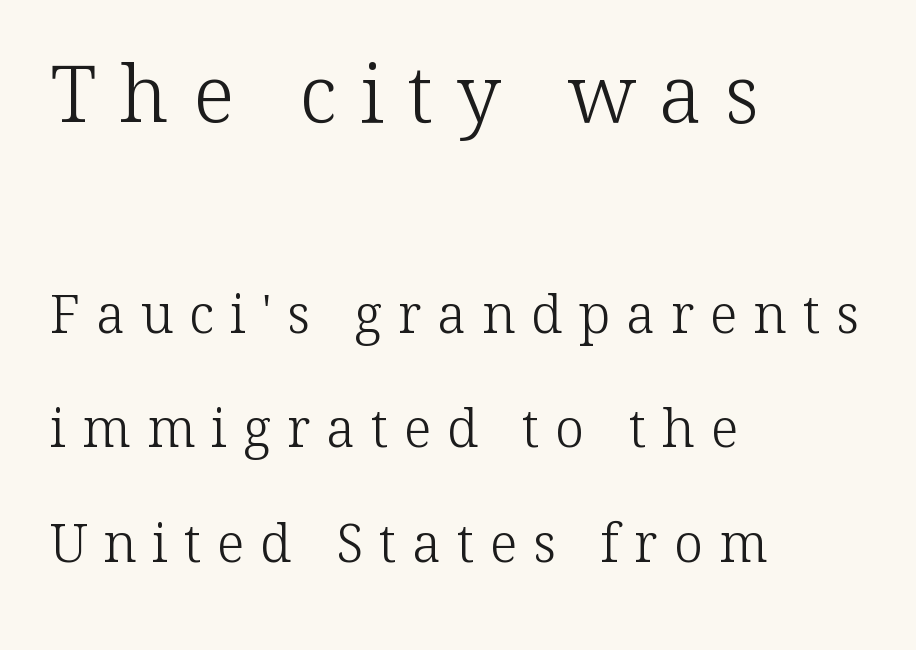
Line beginnings align vertically; line endings do not. Do the letters lean? They stand straight. Yep, those are serifs on the letters. Tracking here is generous; glyphs stand well apart from one another. Varying glyph widths throughout — classic text-font behaviour.
